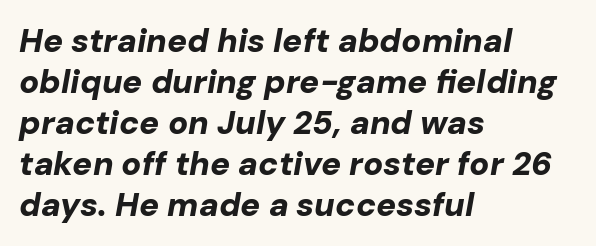
Q: Is the text bold? A: Yes.
Q: Is the text italic (slanted)? A: Yes, it leans right by about 10 degrees.
Q: Is the text underlined? A: No.
Q: How is the paragraph aligned? A: Left-aligned.
Q: Is the spacing between letters normal or unusually wide? A: Normal.
Q: Width (condensed, normal, or wide)? A: Normal.
Q: Stroke contrast? A: Low.
Q: x-height? A: Medium.
Q: Monospaced? A: No.
